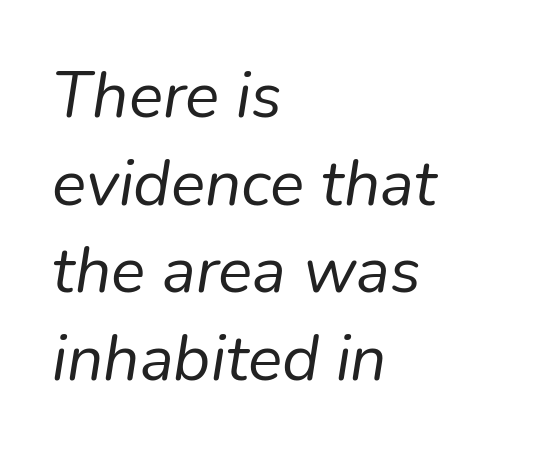
{"italic": "yes", "lean": "right", "slant_degrees": 9, "bold": "no", "weight": "regular", "width": "normal", "stroke_contrast": "low", "x_height": "medium", "monospaced": "no", "underline": "no", "align": "left", "line_spacing": "normal", "line_spacing_ratio": 1.37, "letter_spacing": "normal", "letter_spacing_em": 0.0, "glyph_px": 64}
